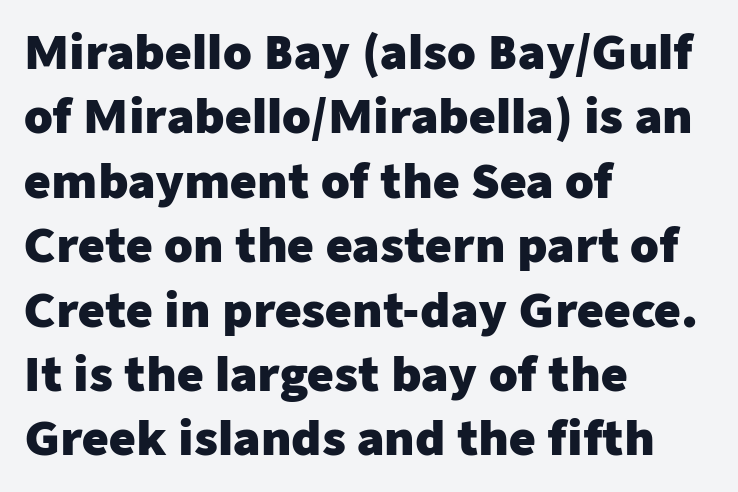
{"serif": "no", "italic": "no", "bold": "yes", "weight": "heavy", "width": "normal", "stroke_contrast": "low", "x_height": "medium", "monospaced": "no", "underline": "no", "align": "left", "line_spacing": "normal", "line_spacing_ratio": 1.4, "letter_spacing": "normal", "letter_spacing_em": 0.0, "glyph_px": 46}
